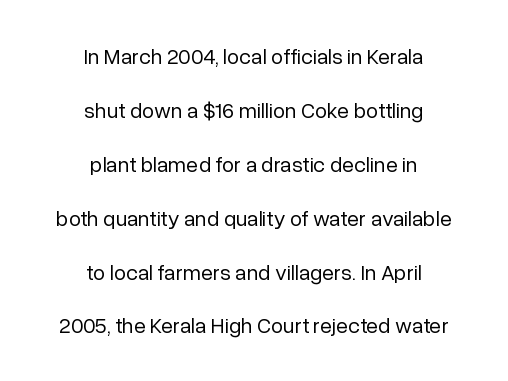
Q: Is the text bold? A: No.
Q: Is the text italic (slanted)? A: No, it is upright.
Q: Is the text underlined? A: No.
Q: How is the paragraph aligned? A: Centered.
Q: Is the spacing between letters normal or unusually wide? A: Normal.
Q: Is the spacing between lines tight, normal or loose? A: Loose.
